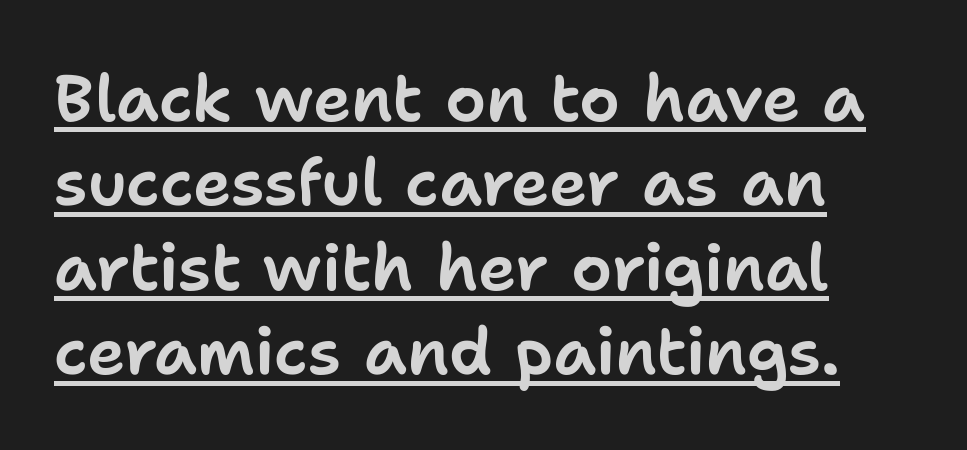
Upright lettering throughout. The rendering uses natural spacing where letterforms have individual widths. Classification — sans serif. Interline gaps are of average width in this sample.
